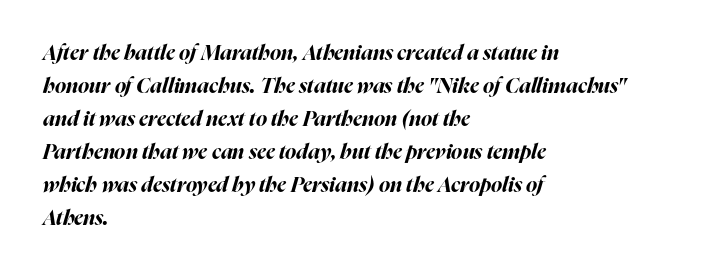
Italic: yes, the glyphs are oblique. Type without underlining. Quick note: interline space is typical. All the whitespace from short lines collects on the right.
